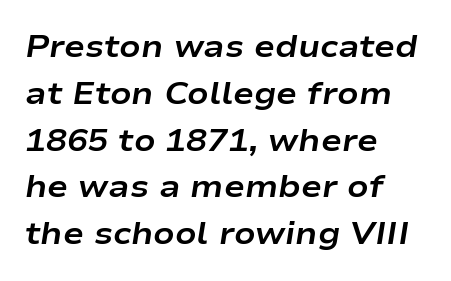
Q: Is the text bold? A: Yes.
Q: Is the text italic (slanted)? A: Yes, it leans right by about 9 degrees.
Q: Is the text underlined? A: No.
Q: How is the paragraph aligned? A: Left-aligned.
Q: Is the spacing between letters normal or unusually wide? A: Normal.
Q: Is the spacing between lines tight, normal or loose? A: Normal.
Q: Width (condensed, normal, or wide)? A: Wide.
Q: Stroke contrast? A: Low.
Q: x-height? A: Medium.
Q: Monospaced? A: No.
